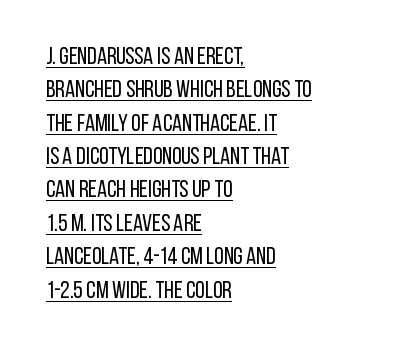
{"italic": "no", "bold": "no", "underline": "yes", "align": "left", "line_spacing": "normal", "line_spacing_ratio": 1.39, "letter_spacing": "normal", "letter_spacing_em": 0.0, "glyph_px": 24}
